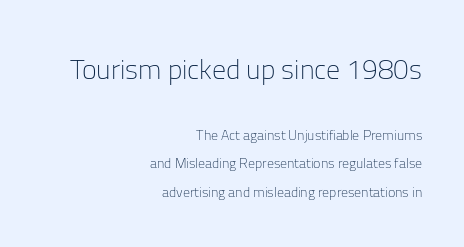
Q: Is the text bold? A: No.
Q: Is the text italic (slanted)? A: No, it is upright.
Q: Is the typeface a serif or a sans-serif typeface? A: Sans-serif.
Q: Is the text underlined? A: No.
Q: How is the paragraph aligned? A: Right-aligned.
Q: Is the spacing between letters normal or unusually wide? A: Normal.
Q: Is the spacing between lines tight, normal or loose? A: Loose.
Q: Which block of text is set in a larger size, the first (top) or the second (bottom)? A: The first (top) one.
Q: Width (condensed, normal, or wide)? A: Normal.
Q: Stroke contrast? A: Low.
Q: x-height? A: Medium.
Q: Monospaced? A: No.
